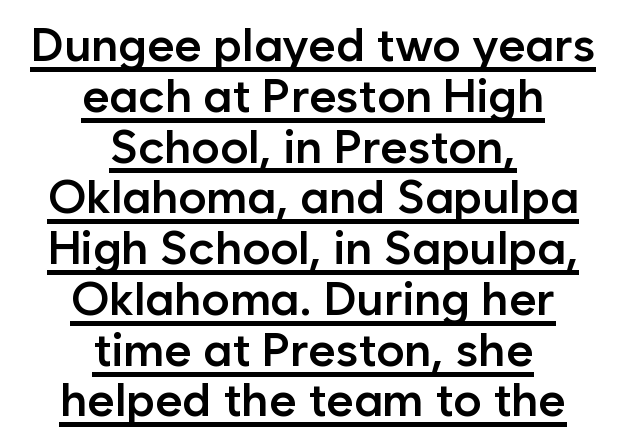
Q: Is the text bold? A: Semi-bold.
Q: Is the text italic (slanted)? A: No, it is upright.
Q: Is the typeface a serif or a sans-serif typeface? A: Sans-serif.
Q: Is the text underlined? A: Yes.
Q: How is the paragraph aligned? A: Centered.
Q: Is the spacing between letters normal or unusually wide? A: Normal.
Q: Is the spacing between lines tight, normal or loose? A: Tight.
Q: Width (condensed, normal, or wide)? A: Normal.
Q: Stroke contrast? A: Low.
Q: x-height? A: Medium.
Q: Monospaced? A: No.
